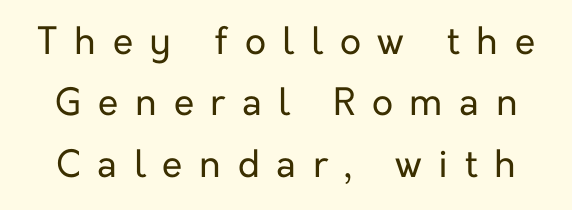
The image shows 37 px regular-weight sans-serif type, upright; set normal line spacing (1.66x), unusually wide letter spacing (+0.45 em), not underlined; low stroke contrast and a medium x-height.
